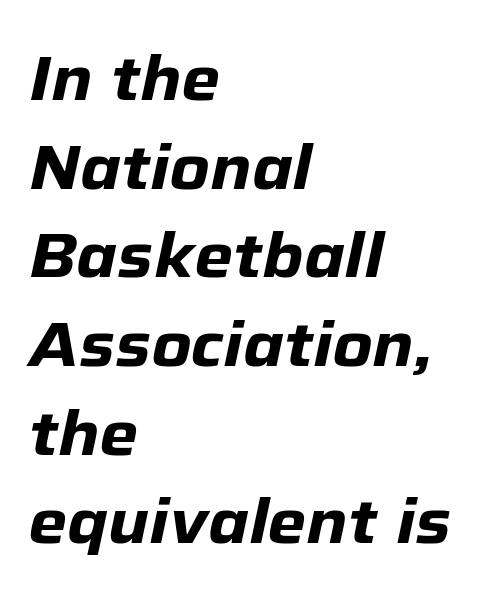
{"italic": "yes", "lean": "right", "slant_degrees": 12, "bold": "yes", "weight": "heavy", "width": "normal", "stroke_contrast": "low", "x_height": "medium", "monospaced": "no", "underline": "no", "align": "left", "line_spacing": "normal", "line_spacing_ratio": 1.43, "letter_spacing": "normal", "letter_spacing_em": 0.0, "glyph_px": 62}
